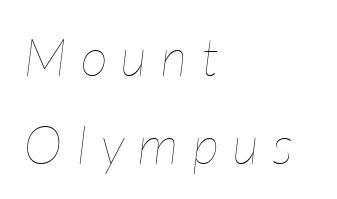
{"italic": "yes", "lean": "right", "slant_degrees": 7, "bold": "no", "weight": "thin", "width": "condensed", "stroke_contrast": "low", "x_height": "medium", "monospaced": "no", "underline": "no", "align": "left", "line_spacing": "normal", "line_spacing_ratio": 1.66, "letter_spacing": "wide", "letter_spacing_em": 0.26, "glyph_px": 53}
